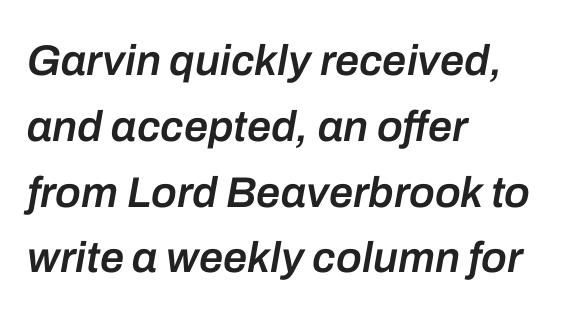
The image shows 43 px semibold type, italic (leaning right); set left-aligned, normal line spacing (1.53x), normal letter spacing, not underlined; low stroke contrast and a medium x-height.
